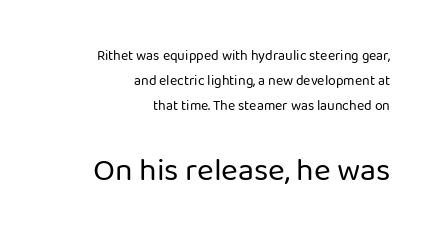
{"serif": "no", "italic": "no", "bold": "no", "weight": "regular", "width": "normal", "stroke_contrast": "low", "x_height": "medium", "monospaced": "no", "underline": "no", "align": "right", "line_spacing_ratio": 1.79, "letter_spacing": "normal", "letter_spacing_em": 0.0, "larger_block": "second", "size_ratio": 2.29, "glyph_px": 32}
